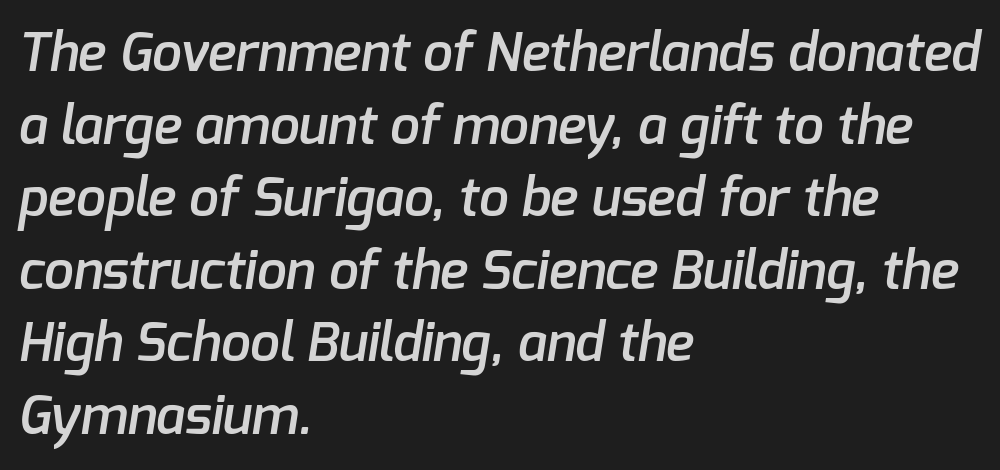
{"serif": "no", "bold": "semi", "weight": "semibold", "width": "normal", "stroke_contrast": "low", "x_height": "medium", "monospaced": "no", "underline": "no", "align": "left", "line_spacing": "normal", "line_spacing_ratio": 1.37, "letter_spacing": "normal", "letter_spacing_em": 0.0, "glyph_px": 53}
